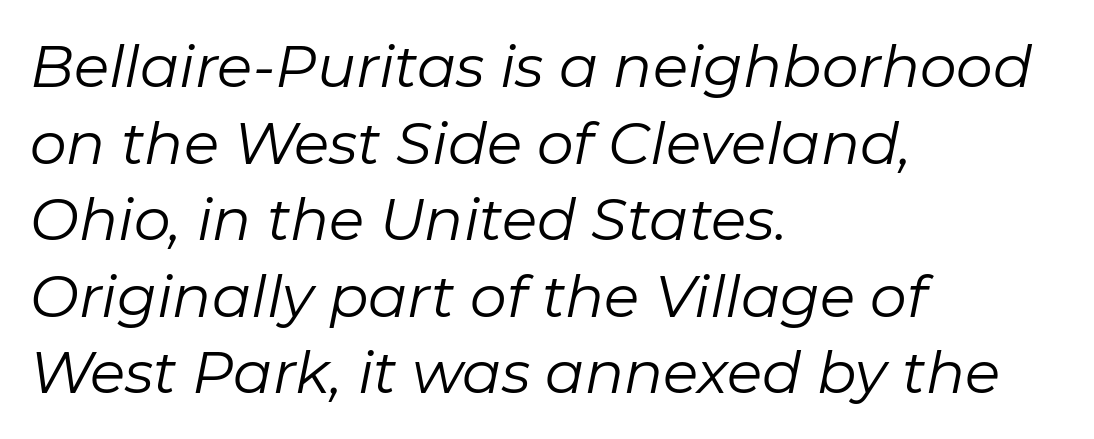
{"italic": "yes", "lean": "right", "slant_degrees": 11, "bold": "no", "weight": "regular", "width": "normal", "stroke_contrast": "low", "x_height": "medium", "monospaced": "no", "underline": "no", "align": "left", "line_spacing": "normal", "line_spacing_ratio": 1.32, "letter_spacing": "normal", "letter_spacing_em": 0.0, "glyph_px": 58}
